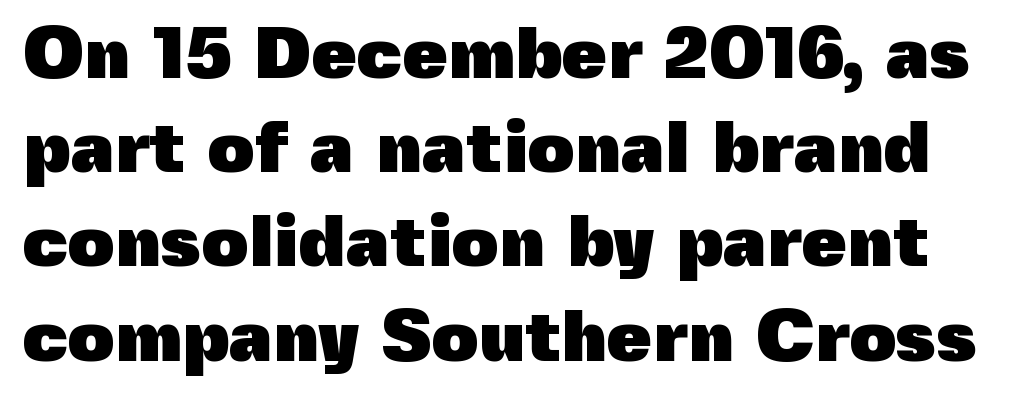
The image shows 73 px heavy sans-serif type, upright; set normal line spacing (1.29x), normal letter spacing, not underlined; a medium x-height.
